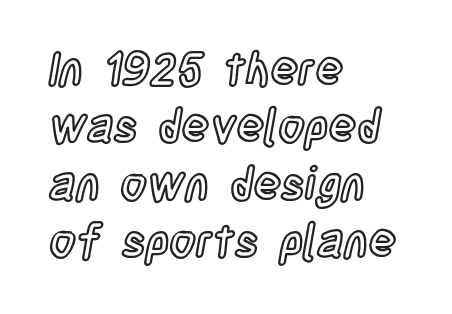
The image shows 46 px condensed type; set left-aligned, normal line spacing (1.25x), normal letter spacing, not underlined; a large x-height.
